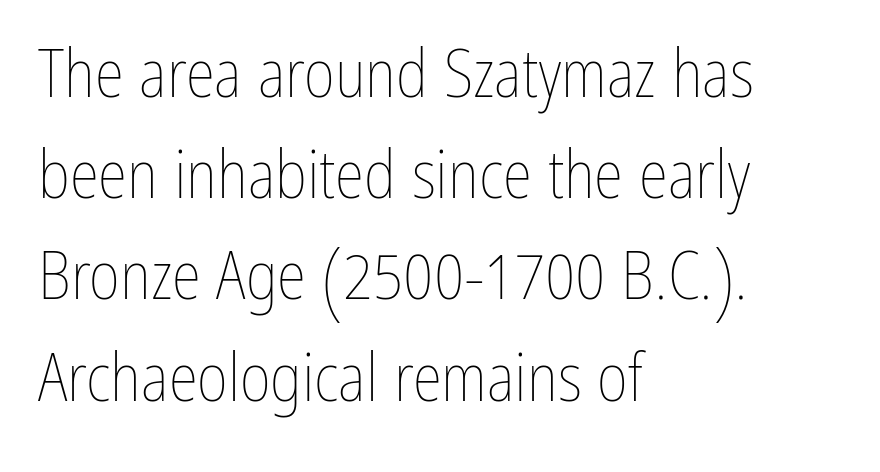
The image shows 67 px thin, condensed type, upright; set left-aligned, normal line spacing (1.51x), normal letter spacing, not underlined; low stroke contrast and a medium x-height.
